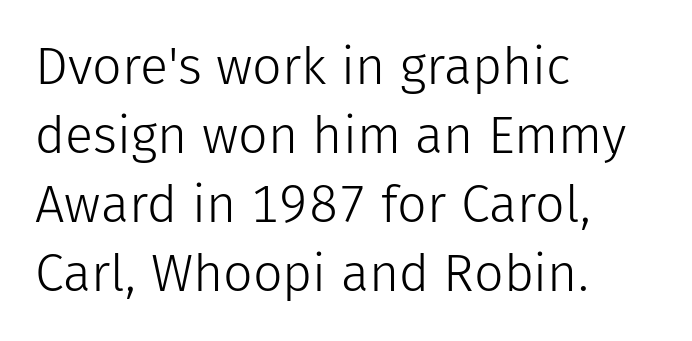
{"serif": "no", "italic": "no", "bold": "no", "weight": "light", "width": "normal", "stroke_contrast": "low", "x_height": "medium", "monospaced": "no", "underline": "no", "align": "left", "line_spacing": "normal", "line_spacing_ratio": 1.33, "letter_spacing": "normal", "letter_spacing_em": 0.0, "glyph_px": 52}
